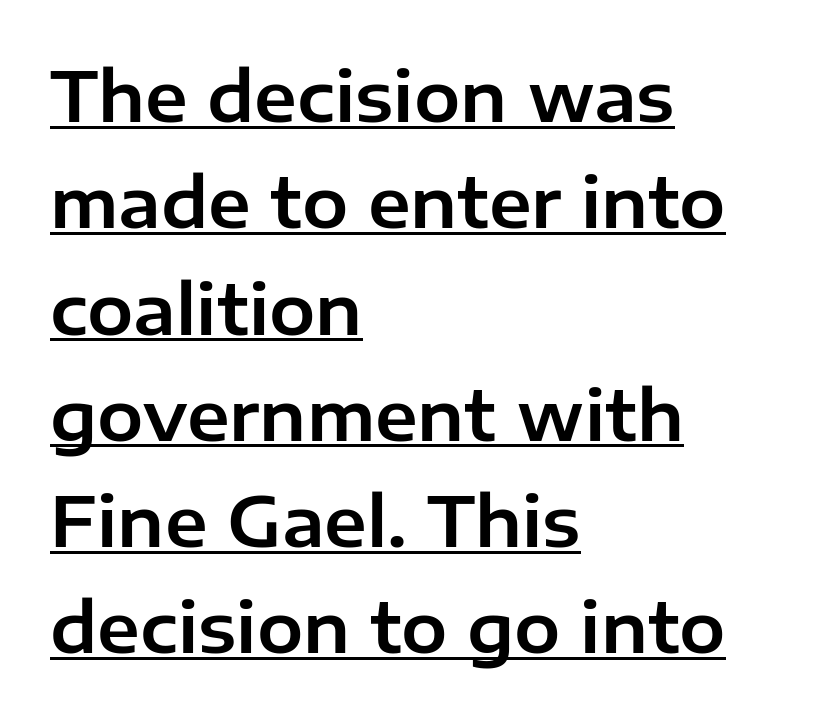
{"serif": "no", "italic": "no", "width": "normal", "stroke_contrast": "low", "x_height": "medium", "monospaced": "no", "underline": "yes", "align": "left", "line_spacing": "normal", "line_spacing_ratio": 1.54, "letter_spacing": "normal", "letter_spacing_em": 0.0, "glyph_px": 69}
